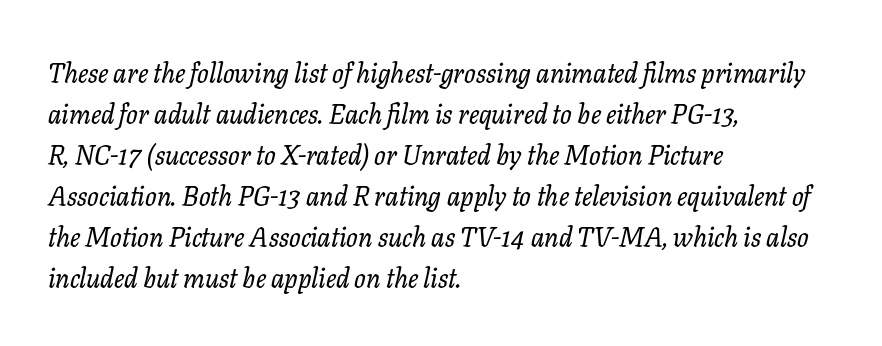
The setting favours the left margin, as ordinary paragraphs usually do. Is the letter spacing exaggerated? No — it looks like the ordinary default. Has an underline been added? It has not. Slanted lettering throughout. Students, observe: this is what conventionally led text looks like.
